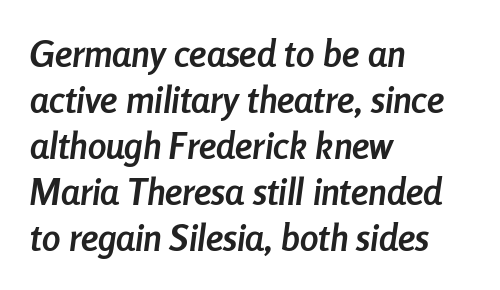
Q: Is the text bold? A: Yes.
Q: Is the text italic (slanted)? A: Yes, it leans right by about 8 degrees.
Q: Is the text underlined? A: No.
Q: How is the paragraph aligned? A: Left-aligned.
Q: Is the spacing between letters normal or unusually wide? A: Normal.
Q: Width (condensed, normal, or wide)? A: Condensed.
Q: Stroke contrast? A: Low.
Q: x-height? A: Medium.
Q: Monospaced? A: No.
